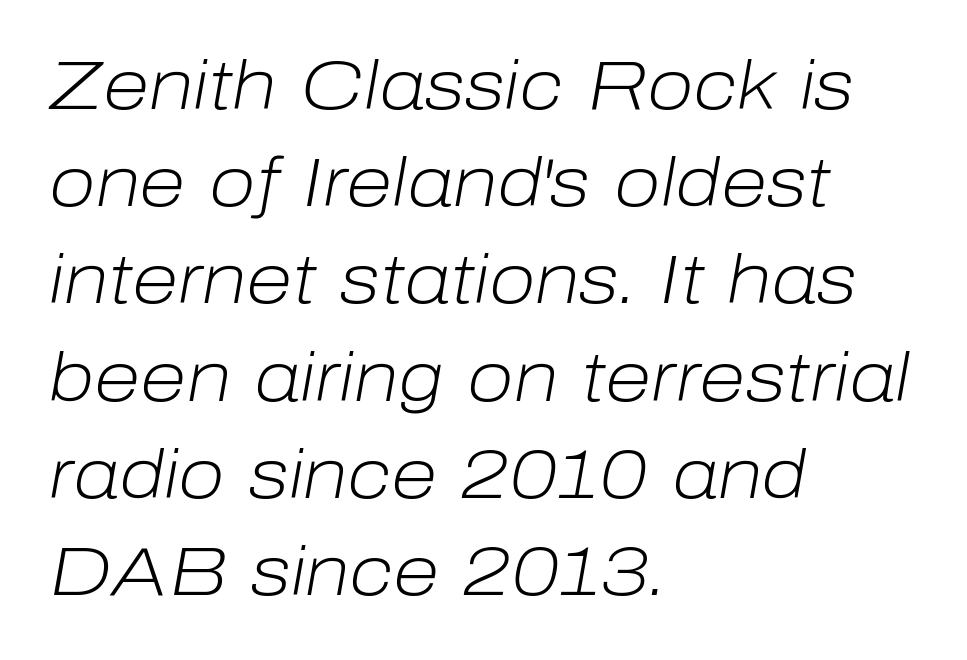
The image shows 68 px light type, italic (leaning right); set left-aligned, normal line spacing (1.43x), normal letter spacing, not underlined; low stroke contrast and a medium x-height.
